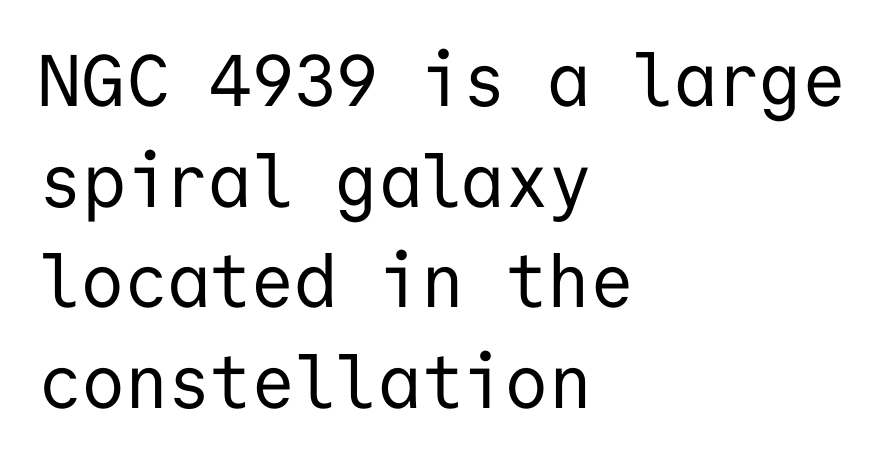
The image shows 73 px regular-weight sans-serif type, upright, monospaced; set left-aligned, normal line spacing (1.38x), normal letter spacing, not underlined; low stroke contrast and a medium x-height.
